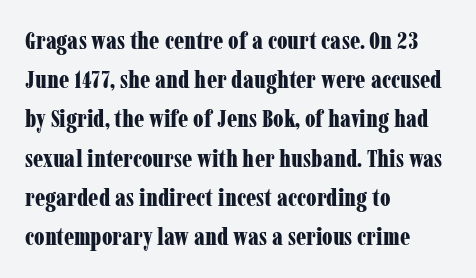
Q: Is the text bold? A: Yes.
Q: Is the text italic (slanted)? A: No, it is upright.
Q: Is the text underlined? A: No.
Q: How is the paragraph aligned? A: Left-aligned.
Q: Is the spacing between letters normal or unusually wide? A: Normal.
Q: Is the spacing between lines tight, normal or loose? A: Normal.
